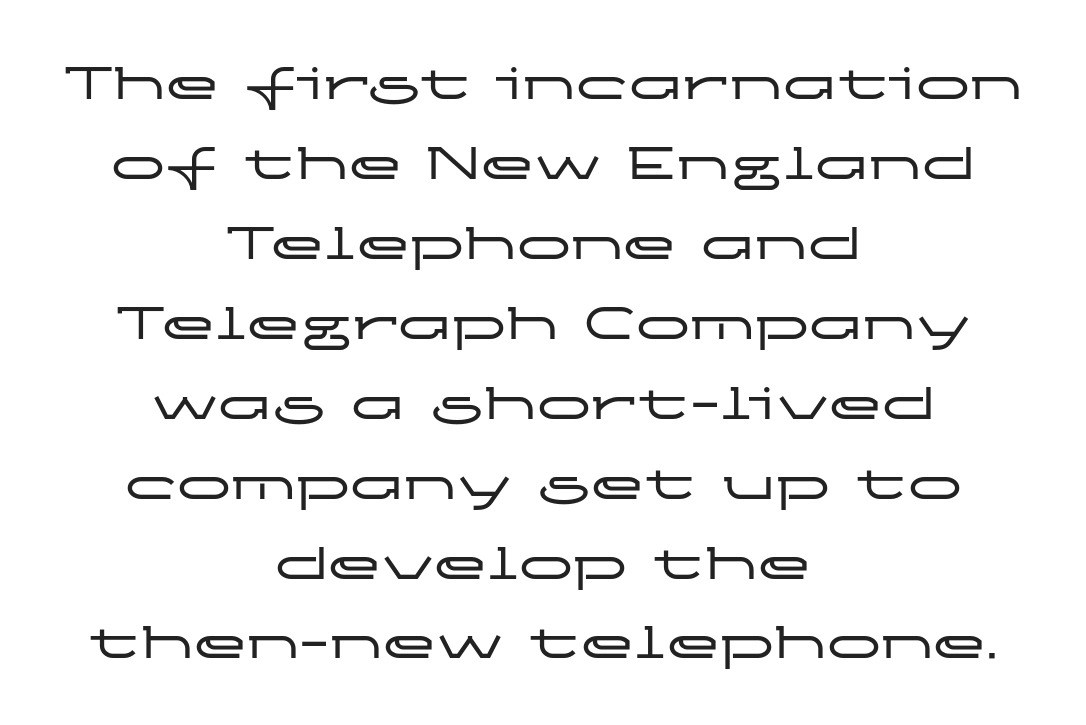
The image shows 54 px wide sans-serif type, upright; set centered, normal line spacing (1.48x), normal letter spacing, not underlined; low stroke contrast and a medium x-height.
